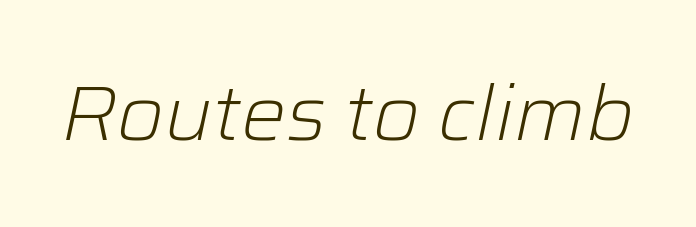
The image shows 76 px light type, italic (leaning right); set normal letter spacing, not underlined; low stroke contrast and a medium x-height.
